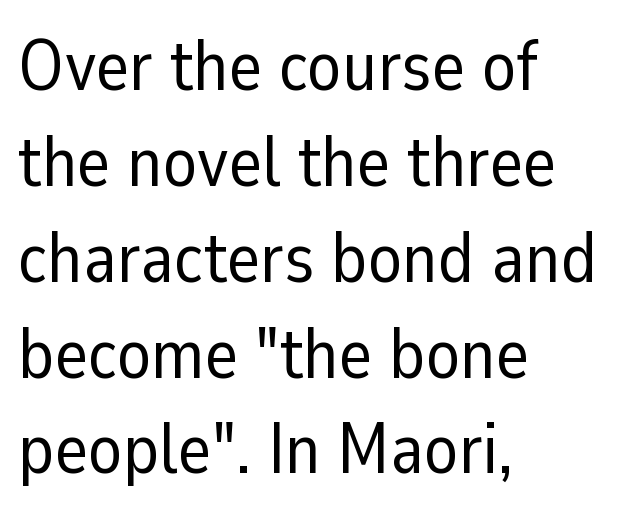
{"serif": "no", "italic": "no", "bold": "no", "weight": "regular", "width": "normal", "stroke_contrast": "low", "x_height": "medium", "monospaced": "no", "underline": "no", "align": "left", "line_spacing": "normal", "line_spacing_ratio": 1.35, "letter_spacing": "normal", "letter_spacing_em": 0.0, "glyph_px": 71}
